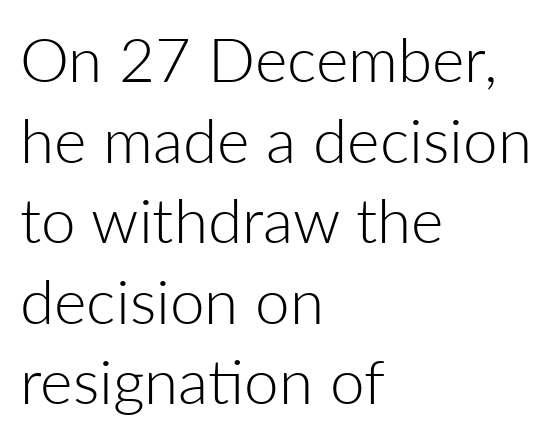
The image shows 62 px light sans-serif type, upright; set left-aligned, normal line spacing (1.3x), normal letter spacing, not underlined; low stroke contrast and a medium x-height.
